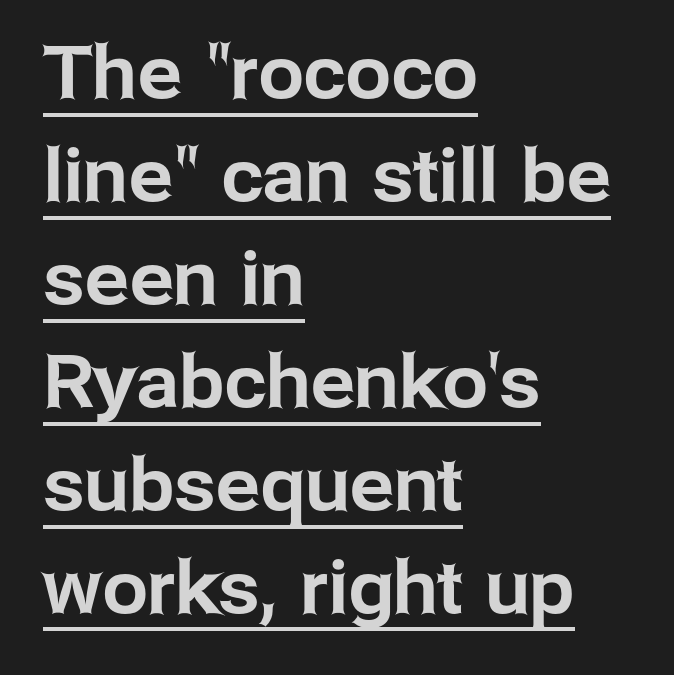
Caption: lettering with a line underneath. The characters display no serif detailing; their extremities are plain. Regular leading. This is roman type, the default non-slanted kind. Standard letterfit; no display-style spreading of the glyphs.
